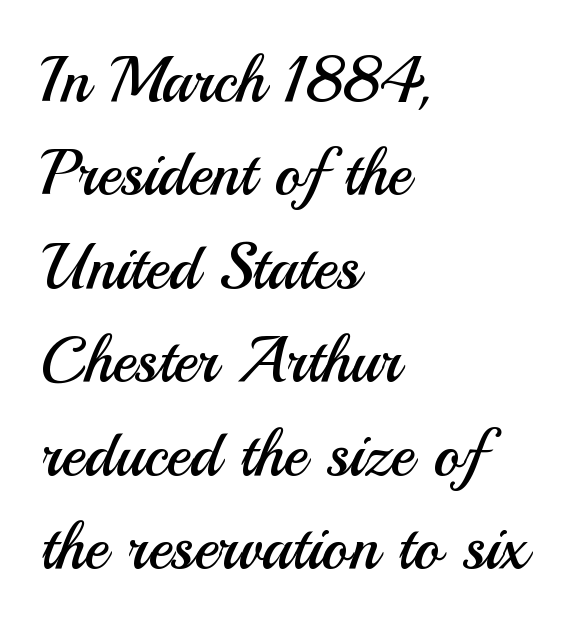
The image shows 64 px regular-weight sans-serif type; set left-aligned, normal line spacing (1.46x), normal letter spacing, not underlined; medium stroke contrast and a small x-height.
